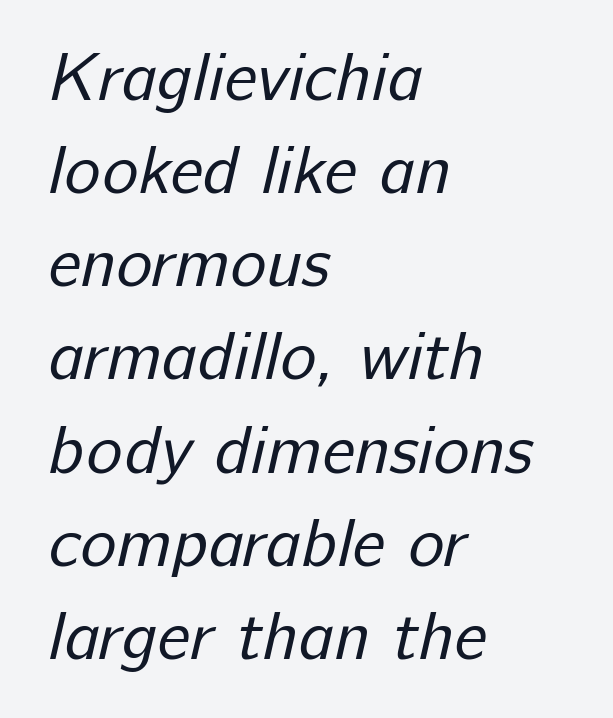
Q: Is the text bold? A: No.
Q: Is the typeface a serif or a sans-serif typeface? A: Sans-serif.
Q: Is the text underlined? A: No.
Q: How is the paragraph aligned? A: Left-aligned.
Q: Is the spacing between letters normal or unusually wide? A: Normal.
Q: Is the spacing between lines tight, normal or loose? A: Normal.
Q: Width (condensed, normal, or wide)? A: Normal.
Q: Stroke contrast? A: Low.
Q: x-height? A: Medium.
Q: Monospaced? A: No.
